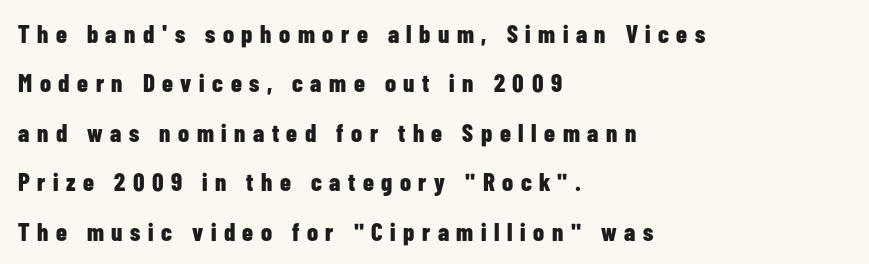
{"italic": "no", "bold": "yes", "underline": "no", "align": "left", "line_spacing": "loose", "line_spacing_ratio": 1.98, "letter_spacing": "wide", "letter_spacing_em": 0.3, "glyph_px": 25}
